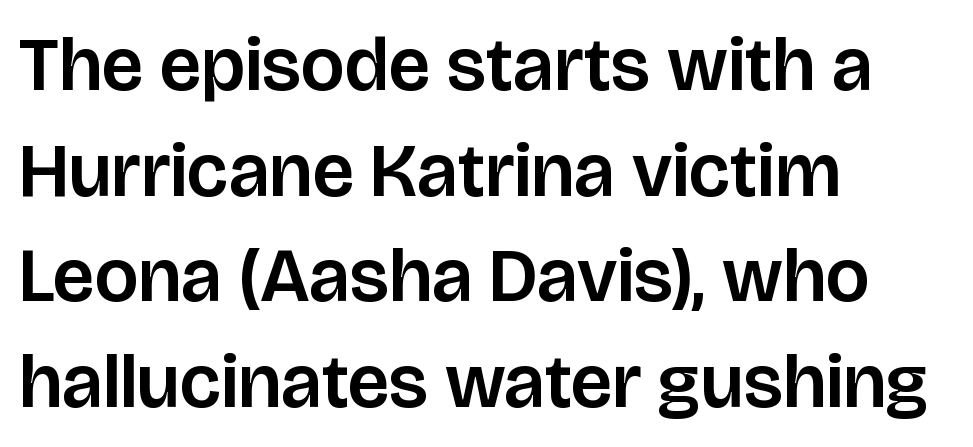
Underline: absent. Quick note: interline space is typical. The letters carry no serifs — their stems end cleanly without finishing strokes. Italic: no, the glyphs are upright roman. No extra tracking has been applied to these lines.
